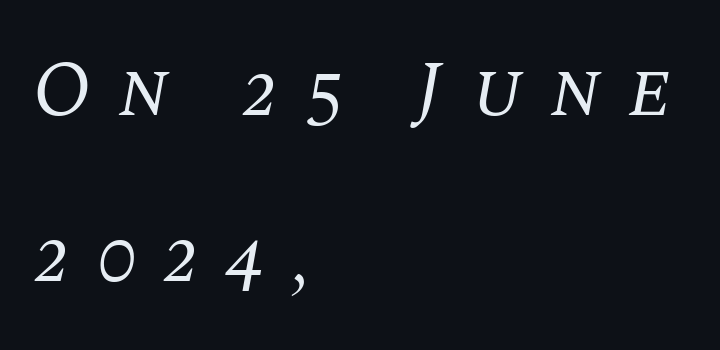
Q: Is the text bold? A: No.
Q: Is the text italic (slanted)? A: Yes, it leans right by about 10 degrees.
Q: Is the typeface a serif or a sans-serif typeface? A: Serif.
Q: Is the text underlined? A: No.
Q: How is the paragraph aligned? A: Left-aligned.
Q: Is the spacing between letters normal or unusually wide? A: Unusually wide.
Q: Is the spacing between lines tight, normal or loose? A: Loose.
Q: Width (condensed, normal, or wide)? A: Normal.
Q: Stroke contrast? A: Medium.
Q: x-height? A: Large.
Q: Monospaced? A: No.
